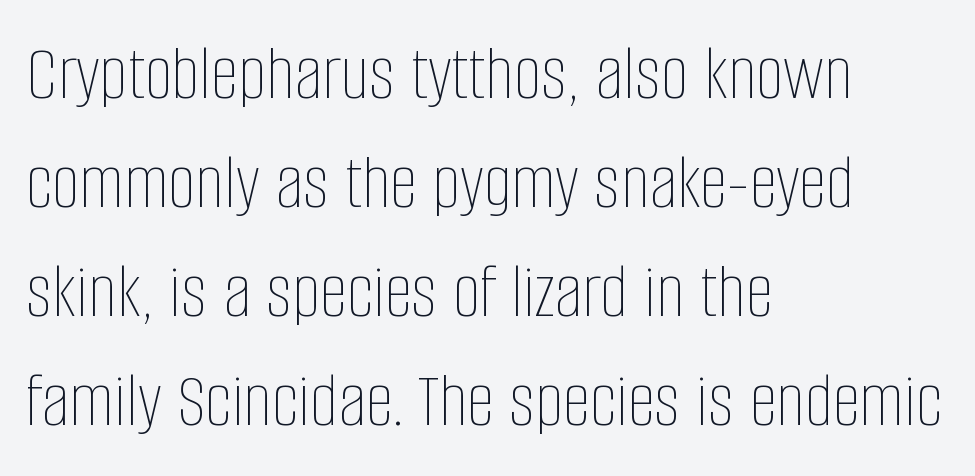
The image shows 79 px thin, condensed type, upright; set left-aligned, normal line spacing (1.38x), normal letter spacing, not underlined; low stroke contrast and a large x-height.
